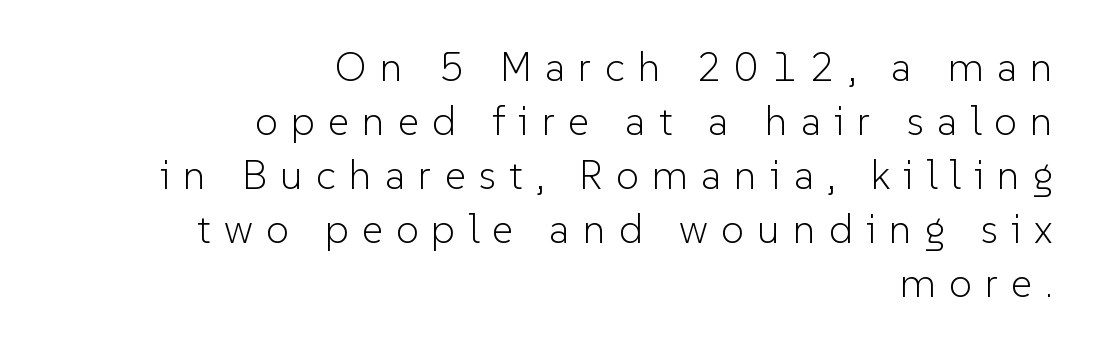
Q: Is the text bold? A: No.
Q: Is the text italic (slanted)? A: No, it is upright.
Q: Is the typeface a serif or a sans-serif typeface? A: Sans-serif.
Q: Is the text underlined? A: No.
Q: How is the paragraph aligned? A: Right-aligned.
Q: Is the spacing between letters normal or unusually wide? A: Unusually wide.
Q: Is the spacing between lines tight, normal or loose? A: Normal.
Q: Width (condensed, normal, or wide)? A: Normal.
Q: Stroke contrast? A: Low.
Q: x-height? A: Medium.
Q: Monospaced? A: No.
